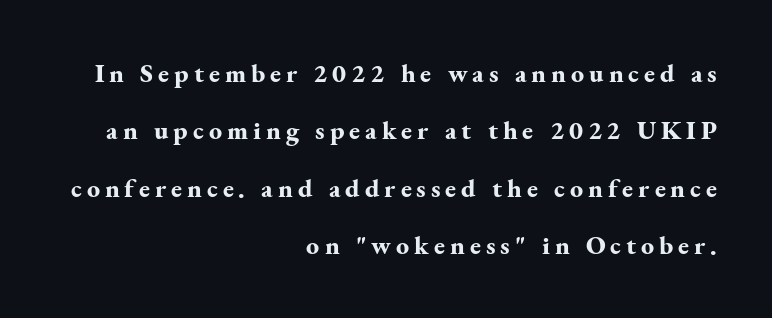
The image shows 26 px bold type, upright; set right-aligned, loose line spacing (2.21x), not underlined.
